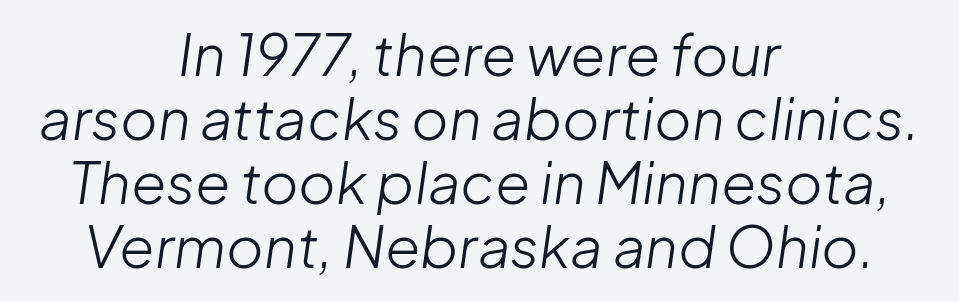
{"italic": "yes", "lean": "right", "slant_degrees": 8, "bold": "no", "weight": "light", "width": "normal", "stroke_contrast": "low", "x_height": "medium", "monospaced": "no", "underline": "no", "align": "center", "line_spacing": "tight", "line_spacing_ratio": 1.12, "letter_spacing": "normal", "letter_spacing_em": 0.0, "glyph_px": 57}
